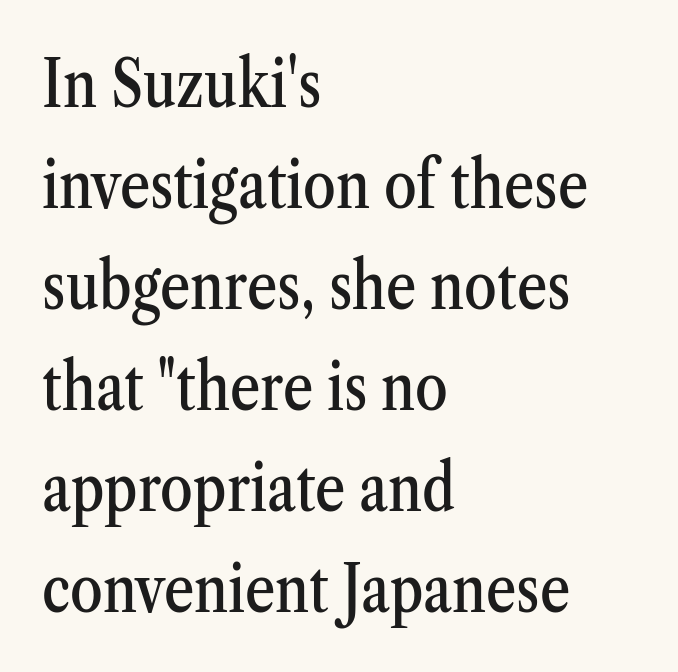
The image shows 66 px condensed serif type, upright; set left-aligned, normal line spacing (1.53x), normal letter spacing, not underlined; medium stroke contrast and a medium x-height.
